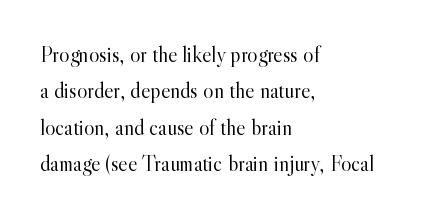
{"italic": "no", "bold": "no", "underline": "no", "align": "left", "line_spacing": "normal", "line_spacing_ratio": 1.65, "letter_spacing": "normal", "letter_spacing_em": 0.0, "glyph_px": 22}
